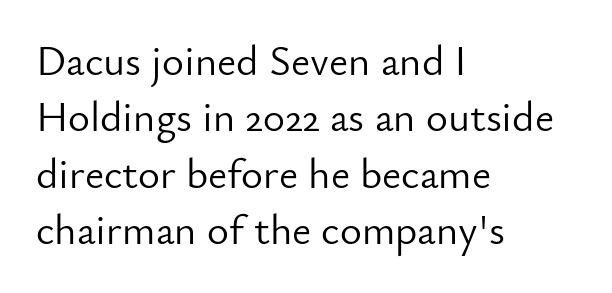
The space beneath each line is pristine and unruled. No heavy texture on the line: the type isn't bold. Observe the ordinary spacing: letters are neighbours, not strangers. You could not count columns in this text — the font is proportionally spaced. Each letter's strokes conclude bluntly, with no projecting serifs.
